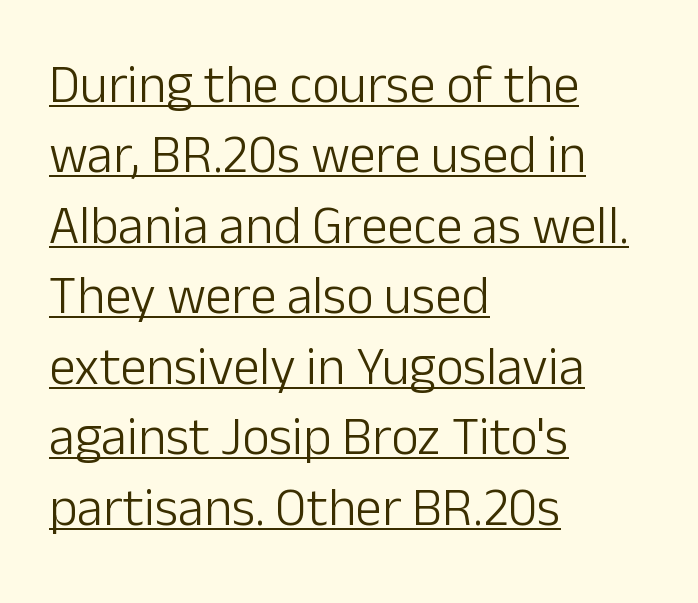
The image shows 53 px light sans-serif type, upright; set left-aligned, normal line spacing (1.33x), normal letter spacing, underlined; low stroke contrast and a medium x-height.
